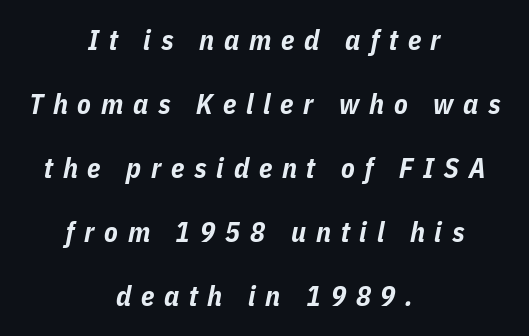
{"italic": "yes", "lean": "right", "slant_degrees": 11, "bold": "yes", "weight": "bold", "width": "condensed", "stroke_contrast": "low", "x_height": "medium", "monospaced": "no", "underline": "no", "align": "center", "line_spacing": "loose", "line_spacing_ratio": 2.29, "letter_spacing": "wide", "letter_spacing_em": 0.35, "glyph_px": 28}
